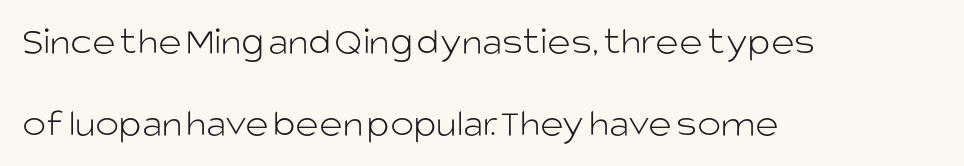
Q: Is the text bold? A: No.
Q: Is the text italic (slanted)? A: No, it is upright.
Q: Is the typeface a serif or a sans-serif typeface? A: Sans-serif.
Q: Is the text underlined? A: No.
Q: How is the paragraph aligned? A: Left-aligned.
Q: Is the spacing between letters normal or unusually wide? A: Normal.
Q: Is the spacing between lines tight, normal or loose? A: Loose.
Q: Width (condensed, normal, or wide)? A: Normal.
Q: Stroke contrast? A: Low.
Q: x-height? A: Large.
Q: Monospaced? A: No.
